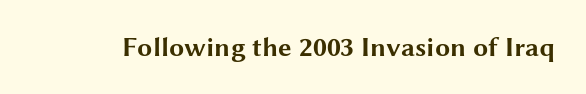
What stands out about the letter spacing? Nothing — it is the standard amount. No italicization has been applied; the sample stays upright. The gap between lines stays unmarked. Thick stems and heavy bowls — unmistakably bold.
